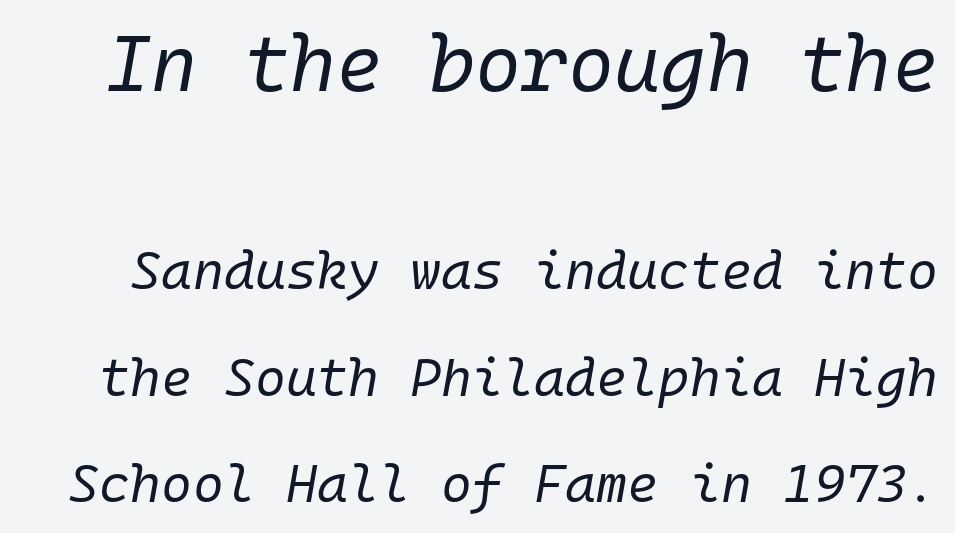
Short note: letters normally spaced. The gap between lines stays unmarked. Note the uniform advance width — an 'i' takes as much space as an 'm'. The first block has been scaled up relative to the second.
